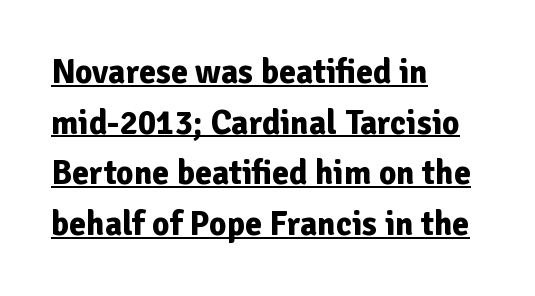
Q: Is the text bold? A: Yes.
Q: Is the text italic (slanted)? A: No, it is upright.
Q: Is the typeface a serif or a sans-serif typeface? A: Sans-serif.
Q: Is the text underlined? A: Yes.
Q: How is the paragraph aligned? A: Left-aligned.
Q: Is the spacing between letters normal or unusually wide? A: Normal.
Q: Is the spacing between lines tight, normal or loose? A: Normal.
Q: Width (condensed, normal, or wide)? A: Normal.
Q: Stroke contrast? A: Low.
Q: x-height? A: Medium.
Q: Monospaced? A: No.
